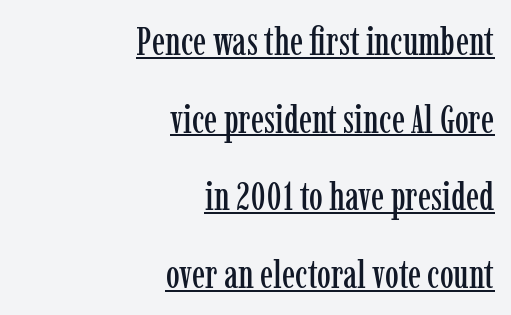
The image shows 39 px condensed serif type, upright; set right-aligned, loose line spacing (1.99x), normal letter spacing, underlined; low stroke contrast and a medium x-height.
